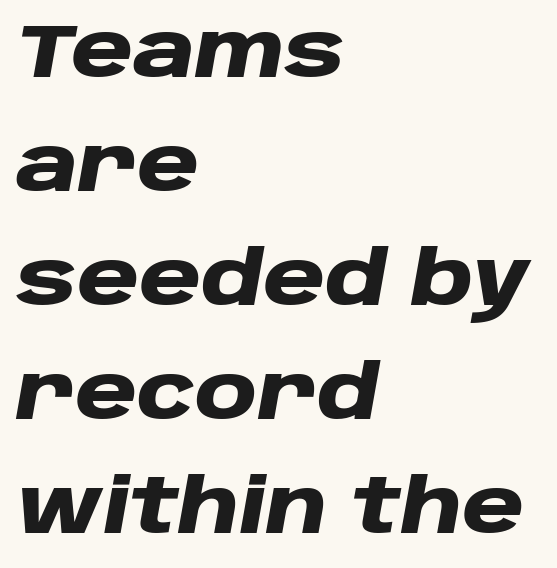
{"italic": "yes", "lean": "right", "slant_degrees": 10, "bold": "yes", "weight": "heavy", "width": "wide", "stroke_contrast": "low", "x_height": "large", "monospaced": "no", "underline": "no", "align": "left", "line_spacing": "normal", "line_spacing_ratio": 1.5, "letter_spacing": "normal", "letter_spacing_em": 0.0, "glyph_px": 76}
